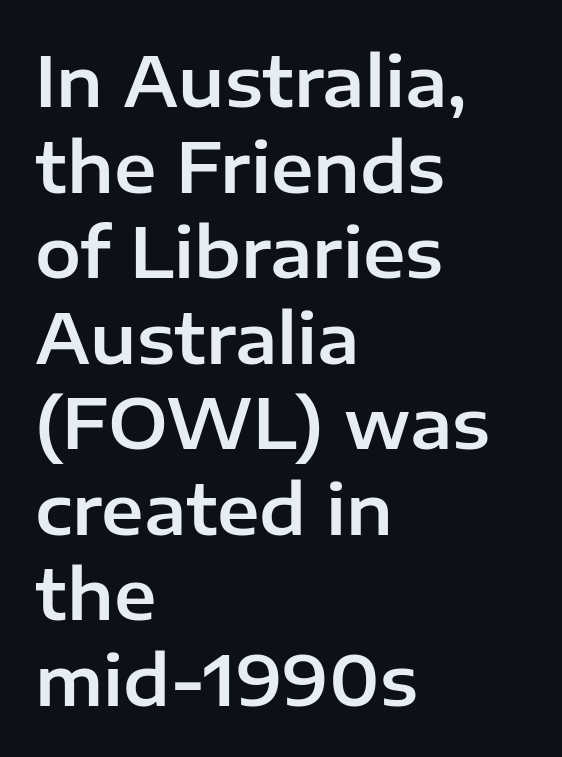
Spacing verdict: proportional, widths tailored to each character. The font family rendered here belongs to the sans-serif group. Leftover space on each line is placed entirely after the last word. Each word holds together tightly as a unit, with standard inter-letter gaps. No word sits above an underline. Notice how the stems are strictly vertical — no italics here.
